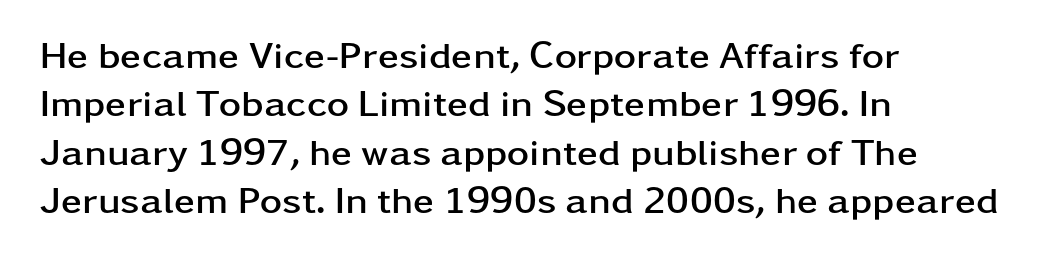
Q: Is the text bold? A: Yes.
Q: Is the text italic (slanted)? A: No, it is upright.
Q: Is the typeface a serif or a sans-serif typeface? A: Sans-serif.
Q: Is the text underlined? A: No.
Q: How is the paragraph aligned? A: Left-aligned.
Q: Is the spacing between letters normal or unusually wide? A: Normal.
Q: Is the spacing between lines tight, normal or loose? A: Normal.
Q: Width (condensed, normal, or wide)? A: Wide.
Q: Stroke contrast? A: Low.
Q: x-height? A: Medium.
Q: Monospaced? A: No.
